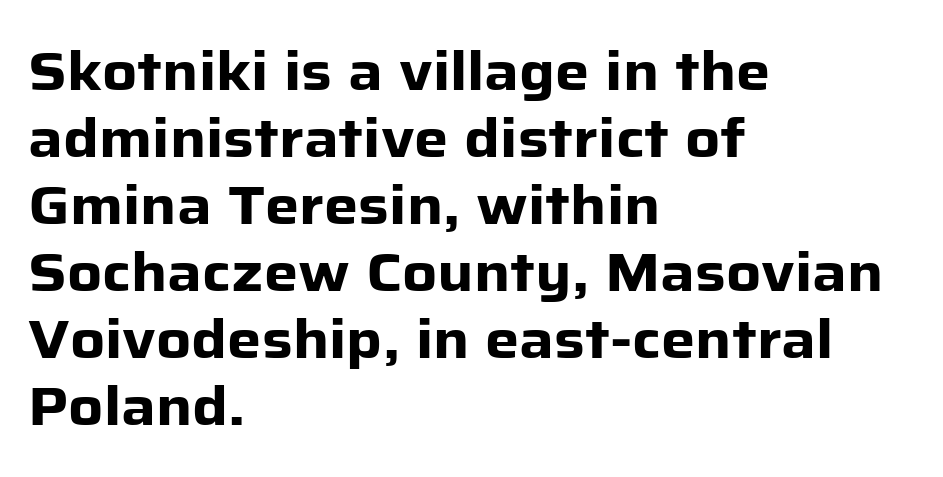
The ragged edge is on the right, which tells us the setting is flush left. A sans-serif font was chosen for this passage. Upright lettering throughout. Between one letter and the next there's only the usual sliver of space. Heavy-handed strokes throughout: this text is bold.
